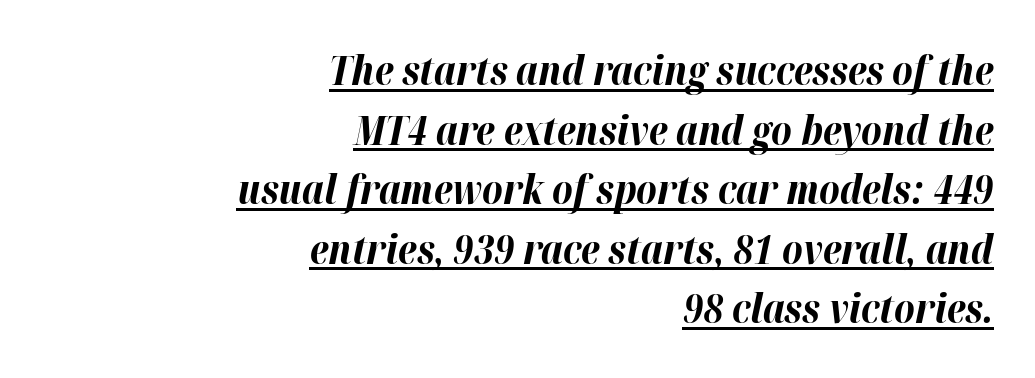
{"italic": "yes", "lean": "right", "slant_degrees": 12, "bold": "yes", "weight": "bold", "width": "normal", "stroke_contrast": "high", "x_height": "medium", "monospaced": "no", "underline": "yes", "align": "right", "line_spacing": "normal", "line_spacing_ratio": 1.49, "letter_spacing": "normal", "letter_spacing_em": 0.0, "glyph_px": 40}
